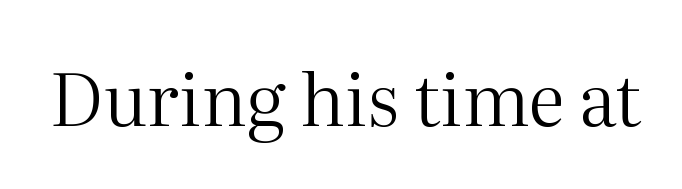
{"serif": "yes", "italic": "no", "bold": "no", "weight": "regular", "width": "normal", "stroke_contrast": "medium", "x_height": "medium", "monospaced": "no", "underline": "no", "letter_spacing": "normal", "letter_spacing_em": 0.0, "glyph_px": 73}
